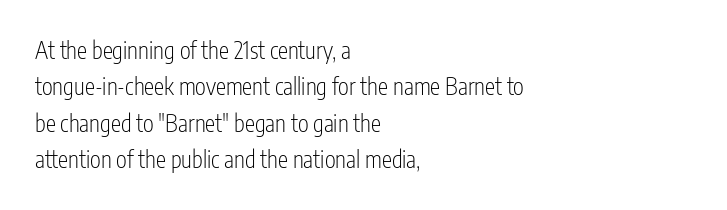
Compared with typical paragraphs, the rows here are spaced about the same. The letterforms sit at book weight or below. Ascenders rise straight up at ninety degrees. The lines are quadded left. Check the space under the baseline: it is left empty. Tracking value appears to be zero — textbook default spacing.
